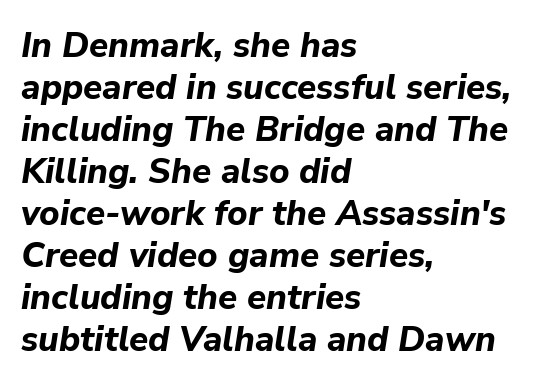
When letters slant like this, we call the style italic. A classic flush-left, rag-right setting is used for this passage. The gaps between neighbouring characters are ordinary and unremarkable. These lines are rendered in a variable-pitch font. Each glyph is drawn with heavy, bold strokes.
